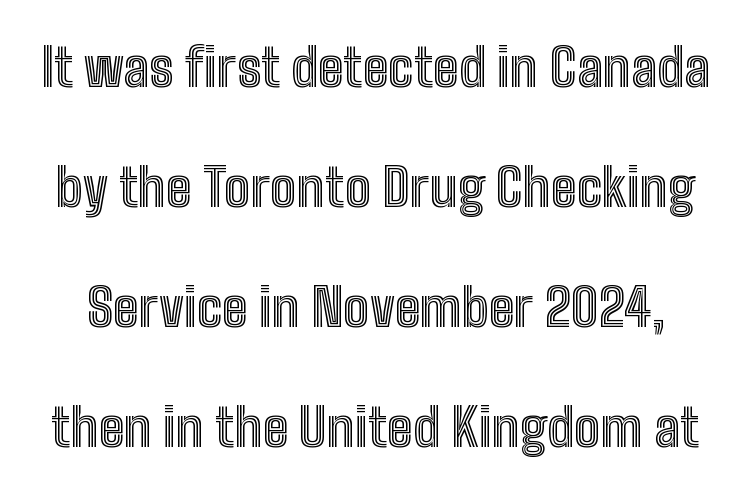
Q: Is the text italic (slanted)? A: No, it is upright.
Q: Is the text underlined? A: No.
Q: Is the spacing between letters normal or unusually wide? A: Normal.
Q: Is the spacing between lines tight, normal or loose? A: Loose.
Q: Width (condensed, normal, or wide)? A: Condensed.
Q: x-height? A: Medium.
Q: Monospaced? A: No.
